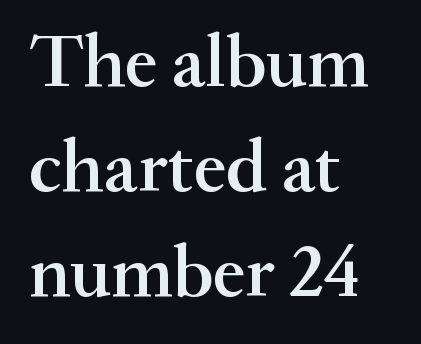
Q: Is the text bold? A: Semi-bold.
Q: Is the text italic (slanted)? A: No, it is upright.
Q: Is the typeface a serif or a sans-serif typeface? A: Serif.
Q: Is the text underlined? A: No.
Q: How is the paragraph aligned? A: Left-aligned.
Q: Is the spacing between letters normal or unusually wide? A: Normal.
Q: Is the spacing between lines tight, normal or loose? A: Normal.
Q: Width (condensed, normal, or wide)? A: Normal.
Q: Stroke contrast? A: Medium.
Q: x-height? A: Small.
Q: Monospaced? A: No.
